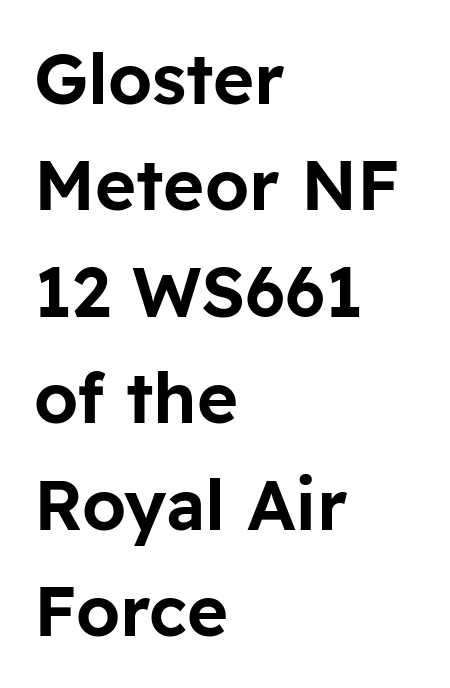
The image shows 70 px sans-serif type, upright; set left-aligned, normal line spacing (1.52x), normal letter spacing, not underlined; low stroke contrast and a medium x-height.
